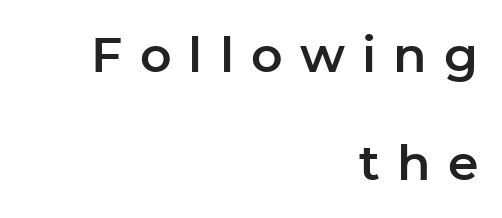
Q: Is the text italic (slanted)? A: No, it is upright.
Q: Is the typeface a serif or a sans-serif typeface? A: Sans-serif.
Q: Is the text underlined? A: No.
Q: How is the paragraph aligned? A: Right-aligned.
Q: Is the spacing between letters normal or unusually wide? A: Unusually wide.
Q: Is the spacing between lines tight, normal or loose? A: Loose.
Q: Width (condensed, normal, or wide)? A: Normal.
Q: Stroke contrast? A: Low.
Q: x-height? A: Medium.
Q: Monospaced? A: No.
